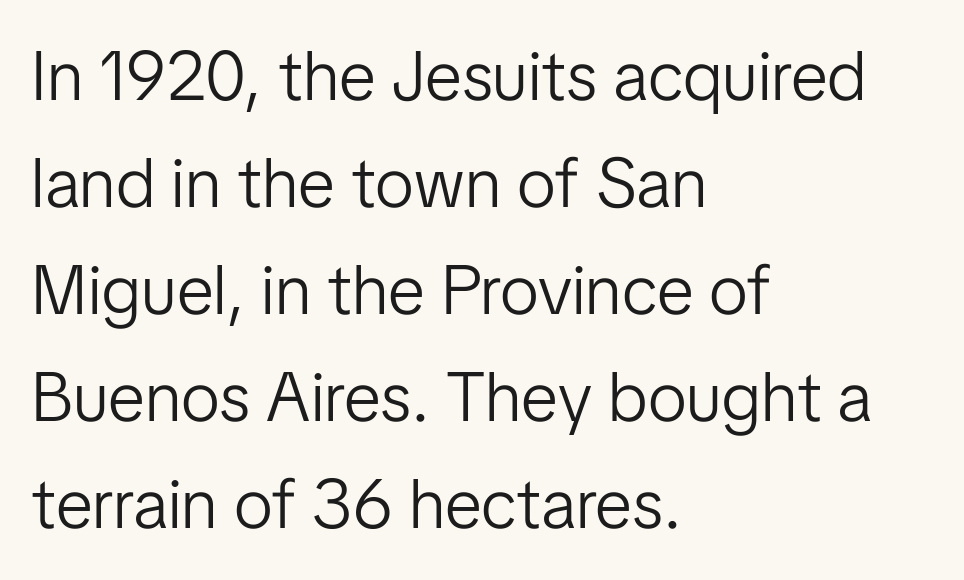
Q: Is the text bold? A: No.
Q: Is the text italic (slanted)? A: No, it is upright.
Q: Is the typeface a serif or a sans-serif typeface? A: Sans-serif.
Q: Is the text underlined? A: No.
Q: How is the paragraph aligned? A: Left-aligned.
Q: Is the spacing between letters normal or unusually wide? A: Normal.
Q: Is the spacing between lines tight, normal or loose? A: Normal.
Q: Width (condensed, normal, or wide)? A: Normal.
Q: Stroke contrast? A: Low.
Q: x-height? A: Medium.
Q: Monospaced? A: No.
